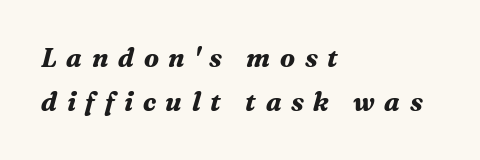
Q: Is the text bold? A: Yes.
Q: Is the text italic (slanted)? A: Yes, it leans right by about 16 degrees.
Q: Is the text underlined? A: No.
Q: How is the paragraph aligned? A: Left-aligned.
Q: Is the spacing between letters normal or unusually wide? A: Unusually wide.
